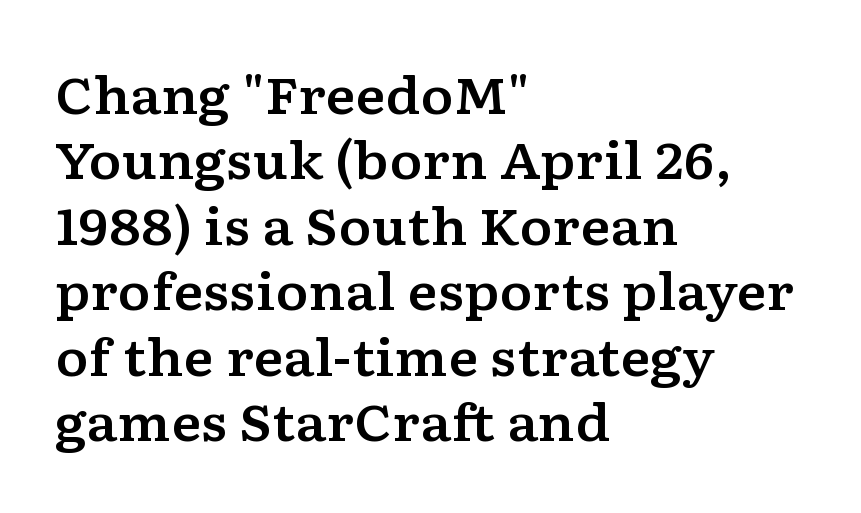
The rendering uses natural spacing where letterforms have individual widths. Beneath every word, the page is bare. Interline gaps are of average width in this sample. Each word holds together tightly as a unit, with standard inter-letter gaps. Left-aligned paragraph, ragged on the right.
